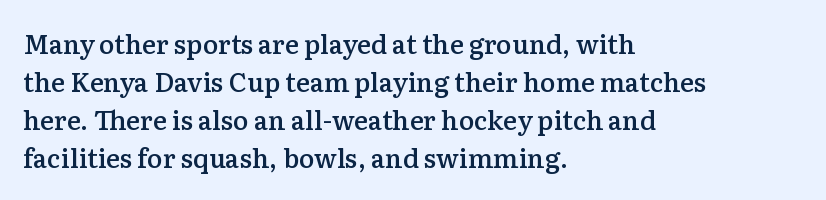
One glance says typical: line gaps are just what's usual. All the whitespace from short lines collects on the right. Stems and bowls a touch heavier than normal — semibold. Only glyphs here, with clear space below each row. Letter spacing: default.
